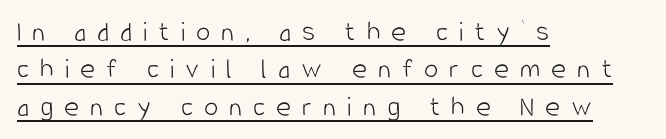
Q: Is the text bold? A: No.
Q: Is the text italic (slanted)? A: No, it is upright.
Q: Is the typeface a serif or a sans-serif typeface? A: Sans-serif.
Q: Is the text underlined? A: Yes.
Q: How is the paragraph aligned? A: Left-aligned.
Q: Is the spacing between letters normal or unusually wide? A: Unusually wide.
Q: Is the spacing between lines tight, normal or loose? A: Normal.
Q: Width (condensed, normal, or wide)? A: Condensed.
Q: Stroke contrast? A: Low.
Q: x-height? A: Large.
Q: Monospaced? A: No.
